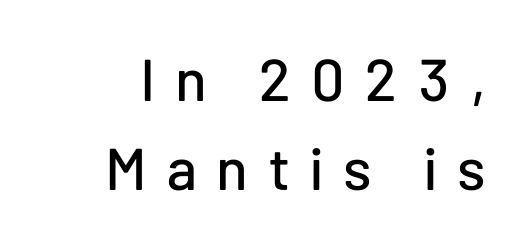
Q: Is the text italic (slanted)? A: No, it is upright.
Q: Is the typeface a serif or a sans-serif typeface? A: Sans-serif.
Q: Is the text underlined? A: No.
Q: Is the spacing between letters normal or unusually wide? A: Unusually wide.
Q: Is the spacing between lines tight, normal or loose? A: Normal.
Q: Width (condensed, normal, or wide)? A: Normal.
Q: Stroke contrast? A: Low.
Q: x-height? A: Medium.
Q: Monospaced? A: No.
